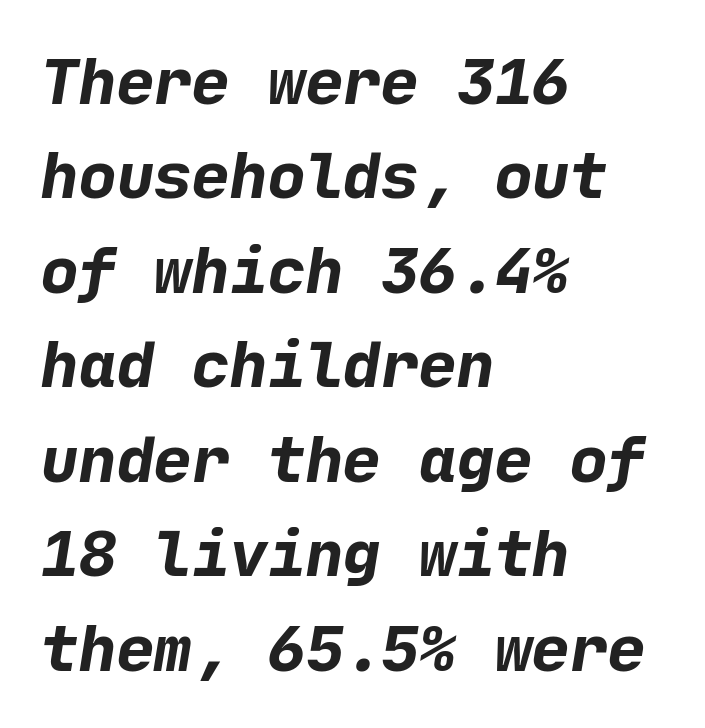
Q: Is the text bold? A: Yes.
Q: Is the typeface a serif or a sans-serif typeface? A: Sans-serif.
Q: Is the text underlined? A: No.
Q: How is the paragraph aligned? A: Left-aligned.
Q: Is the spacing between letters normal or unusually wide? A: Normal.
Q: Is the spacing between lines tight, normal or loose? A: Normal.
Q: Width (condensed, normal, or wide)? A: Normal.
Q: Stroke contrast? A: Low.
Q: x-height? A: Medium.
